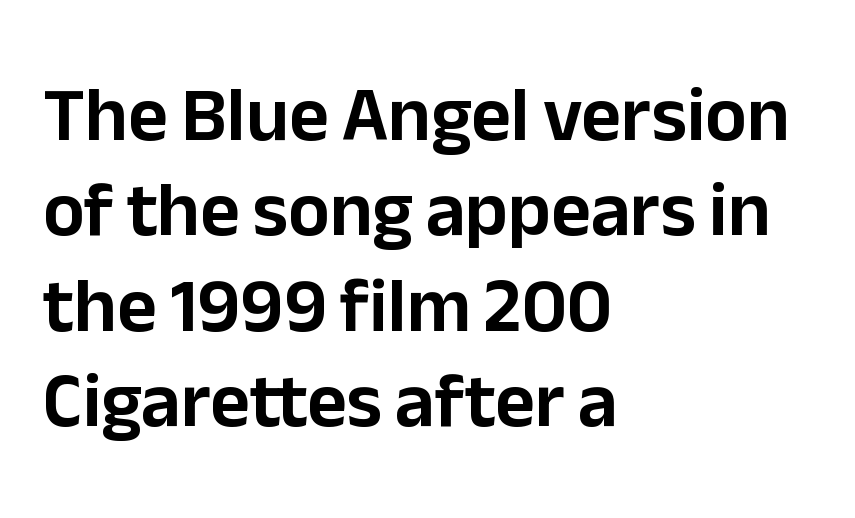
These lines stack with their left ends in a neat column. This is roman type, the default non-slanted kind. Nothing unusual about the tracking: characters are spaced as the font intends. This sample has the flowing, uneven cadence of proportional lettering. The baseline area is clear. Is this a sans? Yes — the strokes have no serifs.
